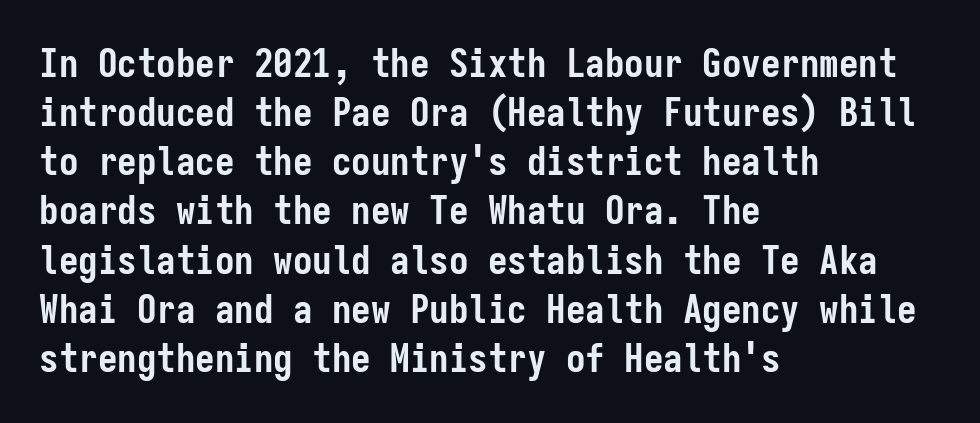
These words are printed bold, with thick strokes throughout. These lines sit exactly where default settings would place them. The face used here is monospaced, like something from a code editor. Anything drawn beneath the words? Only blank space. Does extra space separate the letters? No, they use regular spacing. I'd call this a sans setting — the letters go barefoot.
